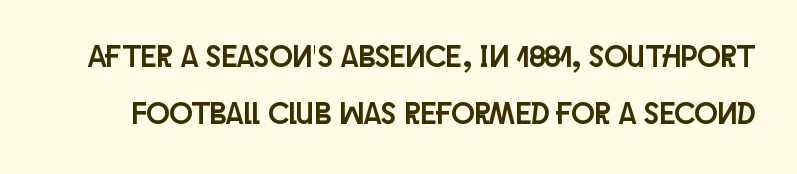
Q: Is the text italic (slanted)? A: No, it is upright.
Q: Is the typeface a serif or a sans-serif typeface? A: Sans-serif.
Q: Is the text underlined? A: No.
Q: Is the spacing between letters normal or unusually wide? A: Normal.
Q: Width (condensed, normal, or wide)? A: Condensed.
Q: Stroke contrast? A: Low.
Q: x-height? A: Large.
Q: Monospaced? A: No.
